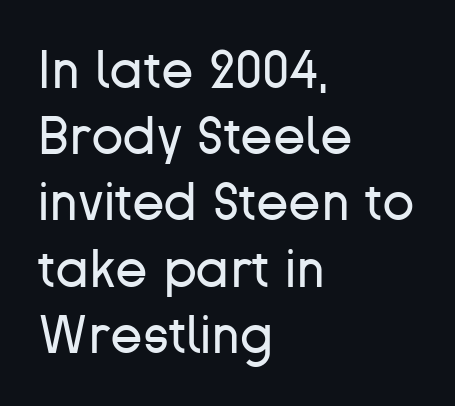
Q: Is the text bold? A: No.
Q: Is the text italic (slanted)? A: No, it is upright.
Q: Is the typeface a serif or a sans-serif typeface? A: Sans-serif.
Q: Is the text underlined? A: No.
Q: How is the paragraph aligned? A: Left-aligned.
Q: Is the spacing between letters normal or unusually wide? A: Normal.
Q: Is the spacing between lines tight, normal or loose? A: Normal.
Q: Width (condensed, normal, or wide)? A: Normal.
Q: Stroke contrast? A: Low.
Q: x-height? A: Medium.
Q: Monospaced? A: No.
